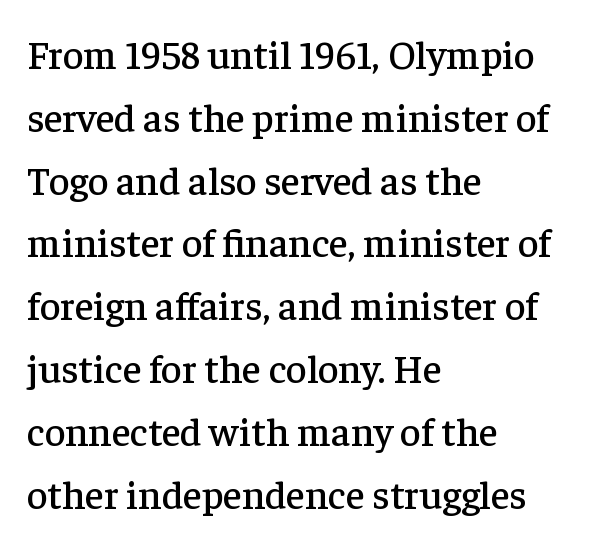
The image shows 40 px serif type, upright; set left-aligned, normal line spacing (1.57x), normal letter spacing, not underlined; low stroke contrast and a medium x-height.
